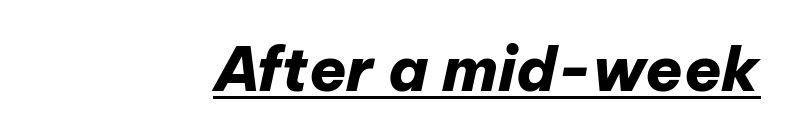
Q: Is the text bold? A: Yes.
Q: Is the text italic (slanted)? A: Yes, it leans right by about 12 degrees.
Q: Is the text underlined? A: Yes.
Q: How is the paragraph aligned? A: Right-aligned.
Q: Is the spacing between letters normal or unusually wide? A: Normal.
Q: Width (condensed, normal, or wide)? A: Normal.
Q: Stroke contrast? A: Low.
Q: x-height? A: Medium.
Q: Monospaced? A: No.
